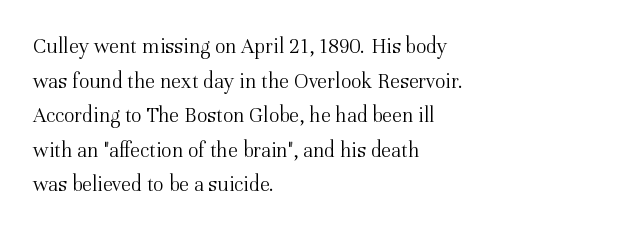
The image shows 22 px text type, upright; set left-aligned, normal line spacing (1.57x), normal letter spacing, not underlined.
